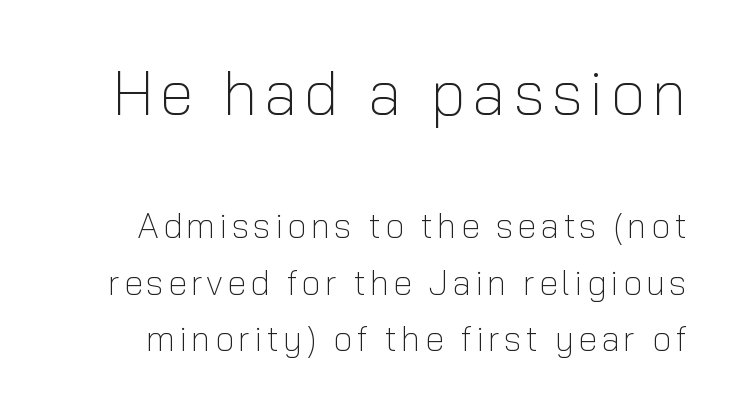
Q: Is the text bold? A: No.
Q: Is the text italic (slanted)? A: No, it is upright.
Q: Is the typeface a serif or a sans-serif typeface? A: Sans-serif.
Q: Is the text underlined? A: No.
Q: Is the spacing between lines tight, normal or loose? A: Normal.
Q: Which block of text is set in a larger size, the first (top) or the second (bottom)? A: The first (top) one.
Q: Width (condensed, normal, or wide)? A: Normal.
Q: Stroke contrast? A: Low.
Q: x-height? A: Medium.
Q: Monospaced? A: No.
